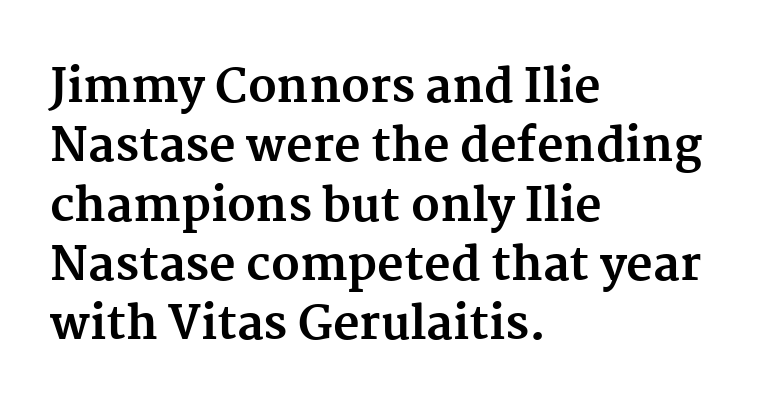
Q: Is the text bold? A: Yes.
Q: Is the text italic (slanted)? A: No, it is upright.
Q: Is the typeface a serif or a sans-serif typeface? A: Serif.
Q: Is the text underlined? A: No.
Q: How is the paragraph aligned? A: Left-aligned.
Q: Is the spacing between letters normal or unusually wide? A: Normal.
Q: Is the spacing between lines tight, normal or loose? A: Normal.
Q: Width (condensed, normal, or wide)? A: Normal.
Q: Stroke contrast? A: Medium.
Q: x-height? A: Medium.
Q: Monospaced? A: No.
